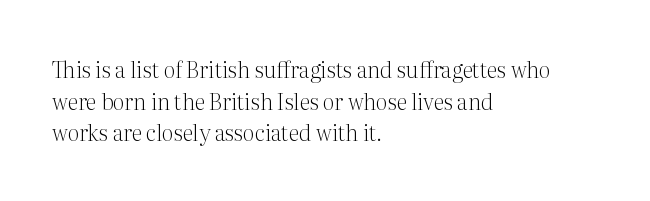
{"italic": "no", "bold": "no", "underline": "no", "align": "left", "line_spacing": "normal", "line_spacing_ratio": 1.44, "letter_spacing": "normal", "letter_spacing_em": 0.0, "glyph_px": 22}
